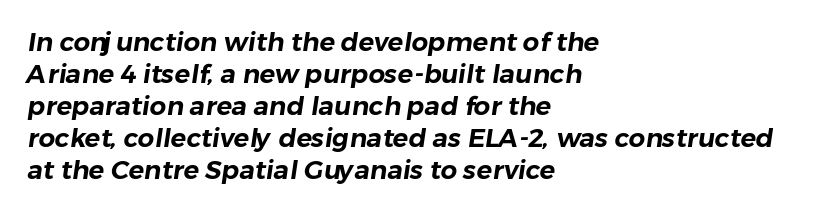
{"underline": "no", "align": "left", "line_spacing_ratio": 1.23, "letter_spacing": "normal", "letter_spacing_em": 0.0, "glyph_px": 26}
